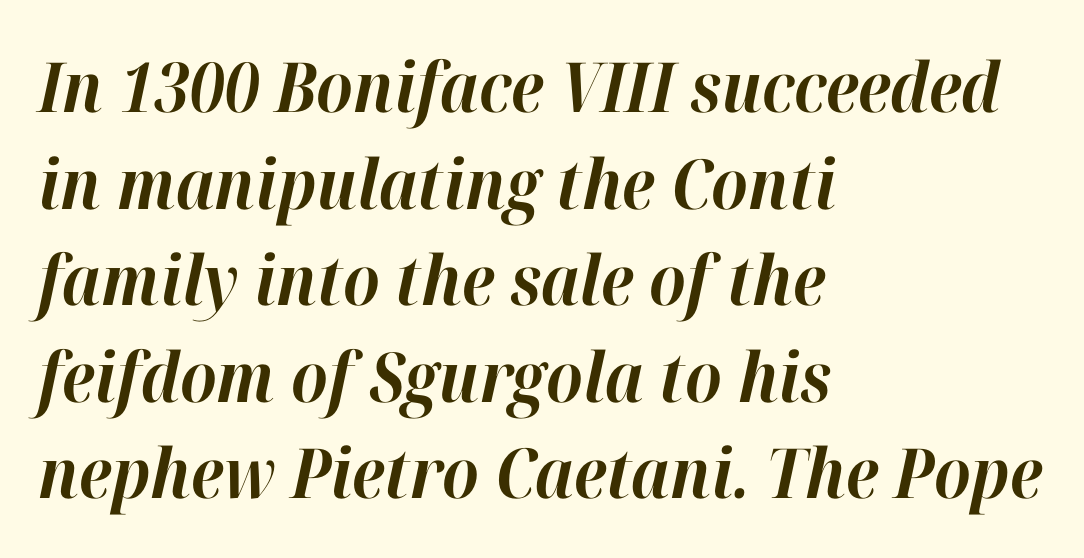
{"italic": "yes", "lean": "right", "slant_degrees": 12, "bold": "yes", "weight": "bold", "width": "normal", "stroke_contrast": "high", "x_height": "medium", "monospaced": "no", "underline": "no", "align": "left", "line_spacing": "normal", "line_spacing_ratio": 1.4, "letter_spacing": "normal", "letter_spacing_em": 0.0, "glyph_px": 69}
